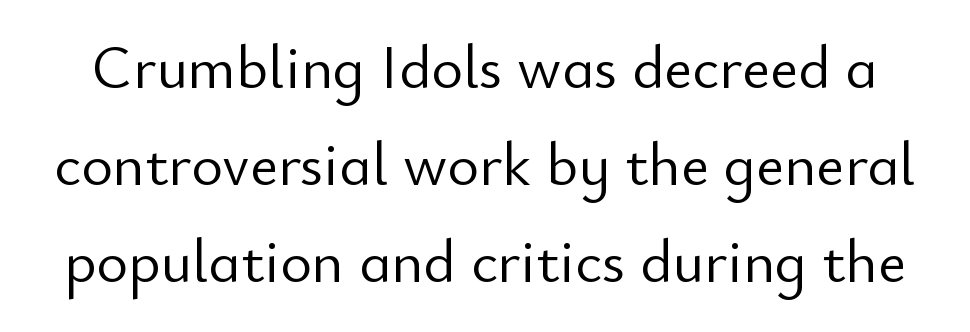
Q: Is the text bold? A: No.
Q: Is the text italic (slanted)? A: No, it is upright.
Q: Is the typeface a serif or a sans-serif typeface? A: Sans-serif.
Q: Is the text underlined? A: No.
Q: Is the spacing between letters normal or unusually wide? A: Normal.
Q: Is the spacing between lines tight, normal or loose? A: Normal.
Q: Width (condensed, normal, or wide)? A: Normal.
Q: Stroke contrast? A: Low.
Q: x-height? A: Small.
Q: Monospaced? A: No.
